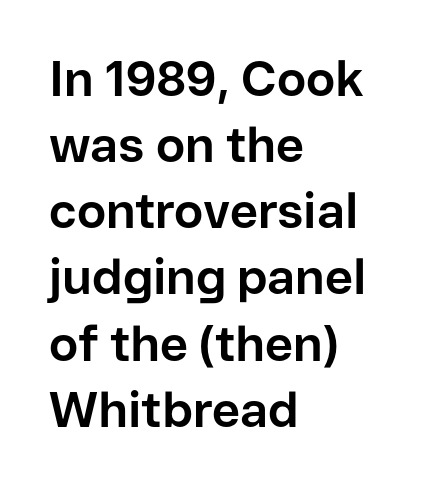
Q: Is the text bold? A: Yes.
Q: Is the text italic (slanted)? A: No, it is upright.
Q: Is the typeface a serif or a sans-serif typeface? A: Sans-serif.
Q: Is the text underlined? A: No.
Q: How is the paragraph aligned? A: Left-aligned.
Q: Is the spacing between letters normal or unusually wide? A: Normal.
Q: Is the spacing between lines tight, normal or loose? A: Normal.
Q: Width (condensed, normal, or wide)? A: Normal.
Q: Stroke contrast? A: Low.
Q: x-height? A: Medium.
Q: Monospaced? A: No.
